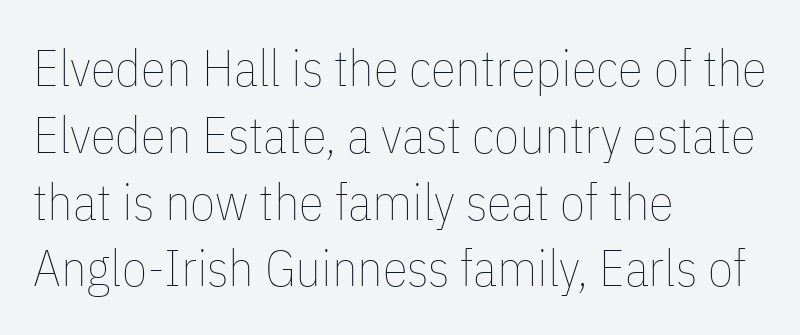
Q: Is the text bold? A: No.
Q: Is the text italic (slanted)? A: No, it is upright.
Q: Is the text underlined? A: No.
Q: How is the paragraph aligned? A: Left-aligned.
Q: Is the spacing between letters normal or unusually wide? A: Normal.
Q: Is the spacing between lines tight, normal or loose? A: Normal.
Q: Width (condensed, normal, or wide)? A: Condensed.
Q: Stroke contrast? A: Low.
Q: x-height? A: Medium.
Q: Monospaced? A: No.
